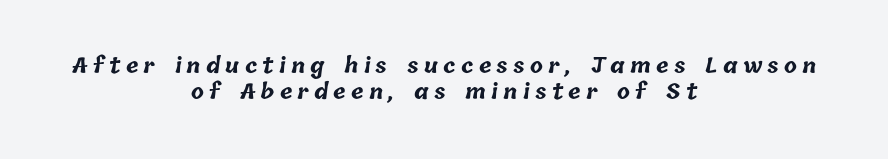
{"bold": "yes", "underline": "no", "align": "center", "line_spacing_ratio": 1.24, "letter_spacing": "wide", "letter_spacing_em": 0.25, "glyph_px": 21}
